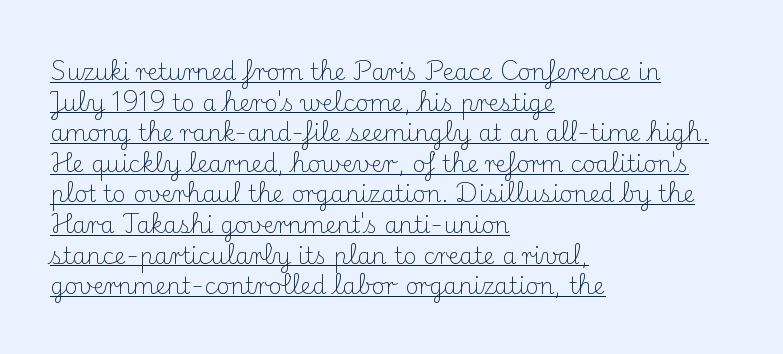
{"italic": "no", "bold": "no", "underline": "yes", "align": "left", "line_spacing": "normal", "line_spacing_ratio": 1.33, "letter_spacing": "normal", "letter_spacing_em": 0.0, "glyph_px": 23}
